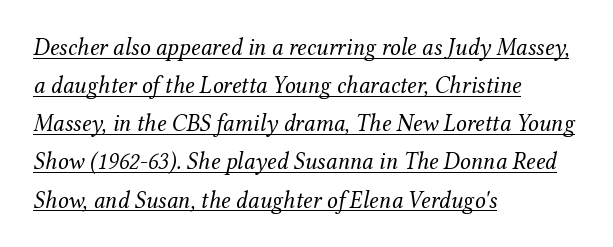
The sample's only ornament is a line tracing under the words. The paragraph has a hard left edge and a soft right edge. This block has exactly the height ordinary leading produces. The axis of the letterforms is tilted away from vertical. There is no visible air inserted between adjacent glyphs.
